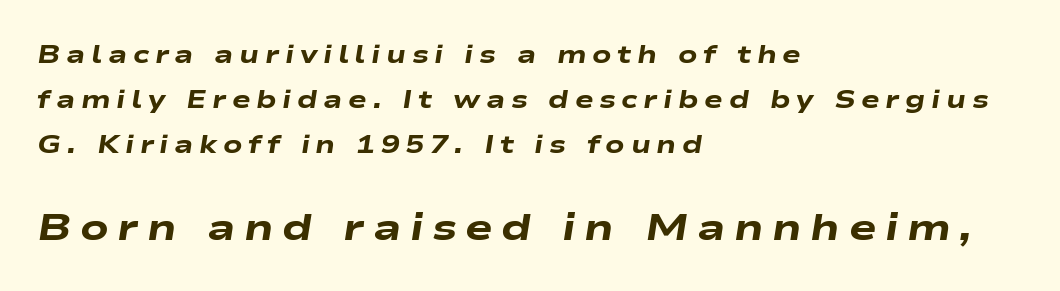
{"italic": "yes", "lean": "right", "slant_degrees": 9, "bold": "yes", "weight": "heavy", "width": "wide", "stroke_contrast": "low", "x_height": "medium", "monospaced": "no", "underline": "no", "align": "left", "line_spacing_ratio": 1.8, "letter_spacing": "wide", "letter_spacing_em": 0.23, "larger_block": "second", "size_ratio": 1.48, "glyph_px": 37}
